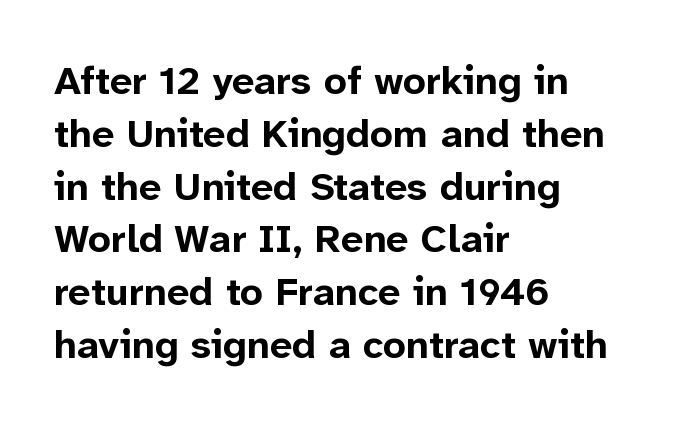
{"serif": "no", "italic": "no", "bold": "yes", "weight": "bold", "width": "normal", "stroke_contrast": "low", "x_height": "medium", "monospaced": "no", "underline": "no", "align": "left", "line_spacing": "normal", "line_spacing_ratio": 1.32, "letter_spacing": "normal", "letter_spacing_em": 0.0, "glyph_px": 40}
